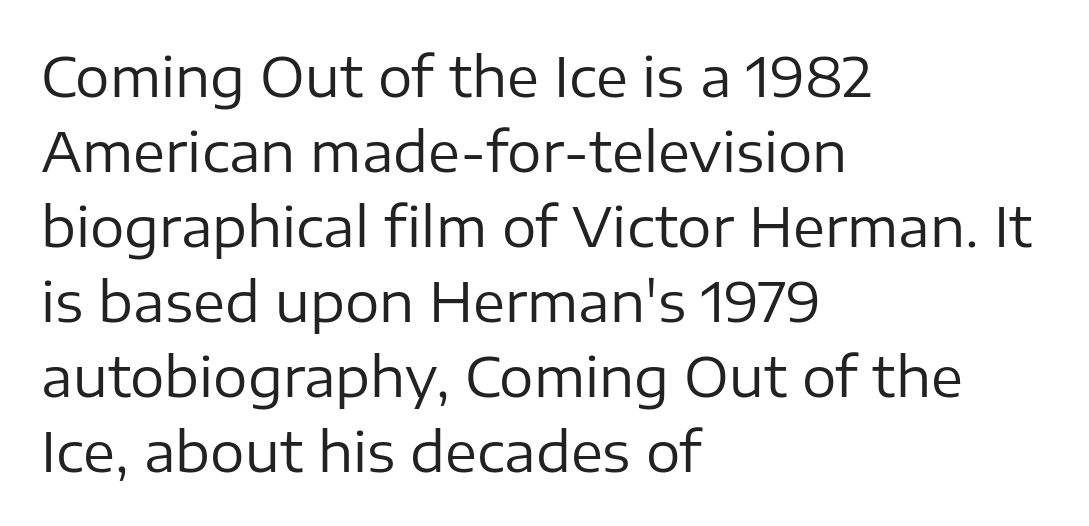
No letter is thick-stroked: the sample isn't bold. Vertically, the passage feels balanced, rows spaced as you'd expect. Type without underlining. This is sans-serif lettering, the kind often seen on screens and signage. Default kerning and tracking; the words read as compact shapes. The typography opts for an upright posture over an oblique one.
